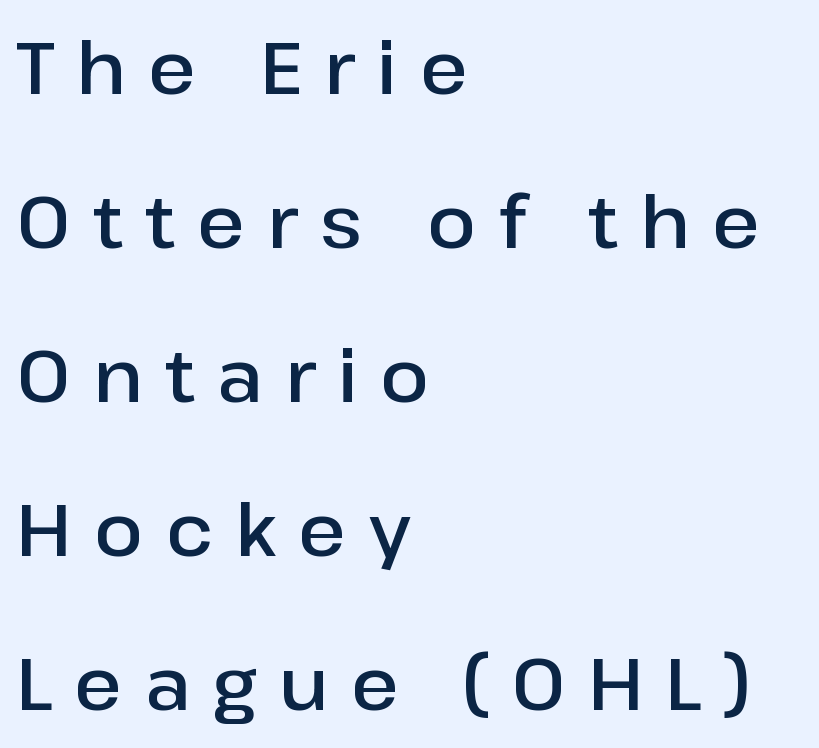
The image shows 72 px semibold sans-serif type, upright; set left-aligned, loose line spacing (2.14x), unusually wide letter spacing (+0.31 em), not underlined; low stroke contrast and a medium x-height.
